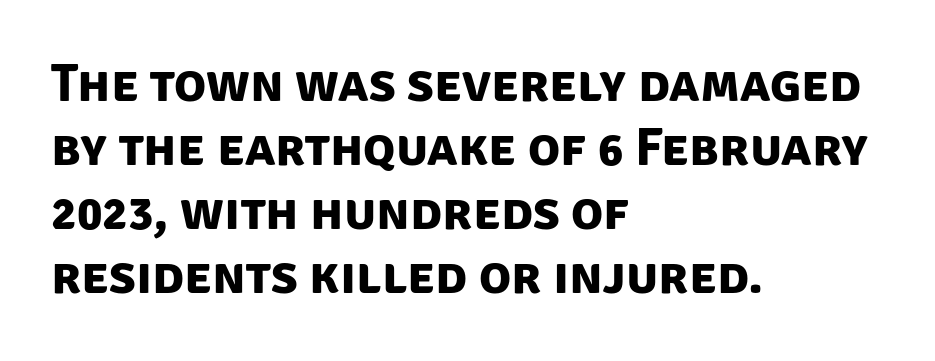
Q: Is the text bold? A: Yes.
Q: Is the typeface a serif or a sans-serif typeface? A: Sans-serif.
Q: Is the text underlined? A: No.
Q: How is the paragraph aligned? A: Left-aligned.
Q: Is the spacing between letters normal or unusually wide? A: Normal.
Q: Width (condensed, normal, or wide)? A: Normal.
Q: Stroke contrast? A: Low.
Q: x-height? A: Large.
Q: Monospaced? A: No.
